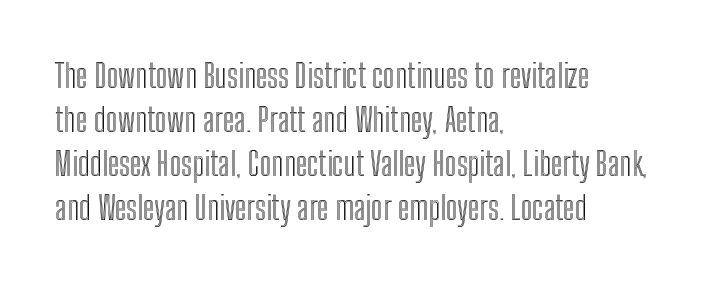
{"italic": "no", "width": "condensed", "x_height": "medium", "monospaced": "no", "underline": "no", "align": "left", "line_spacing": "normal", "line_spacing_ratio": 1.33, "letter_spacing": "normal", "letter_spacing_em": 0.0, "glyph_px": 33}
